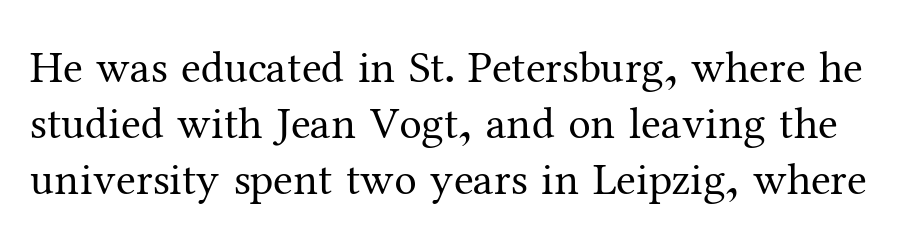
{"serif": "yes", "italic": "no", "bold": "no", "weight": "regular", "width": "normal", "stroke_contrast": "medium", "x_height": "medium", "monospaced": "no", "underline": "no", "line_spacing": "normal", "line_spacing_ratio": 1.25, "letter_spacing": "normal", "letter_spacing_em": 0.0, "glyph_px": 45}
